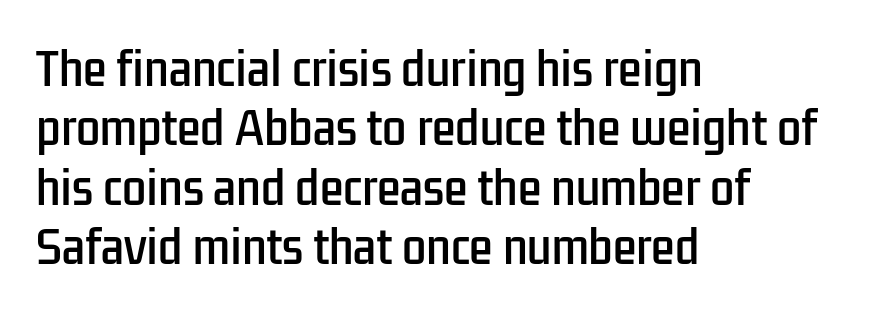
The lines are quadded left. Tracking value appears to be zero — textbook default spacing. The passage shown is not underscored anywhere. The passage shown is typed in a proportional face where columns would drift. Observe the absence of serifs on each vertical stroke in this sample. The typography opts for an upright posture over an oblique one.
